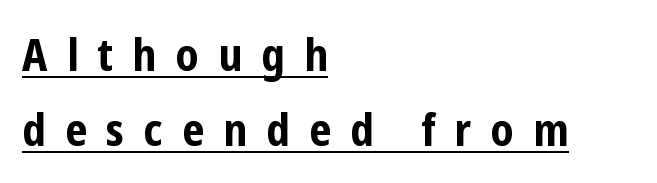
The letters advance in unequal steps, a hallmark of proportional type. This sample uses a sans-serif face. The axis of the letterforms is exactly vertical. In terms of weight, the rendering is a true, heavy bold. Notice how descenders clear the ascenders below comfortably — that's standard leading. Which margin do the lines hug? The left one — the right edge is uneven.
